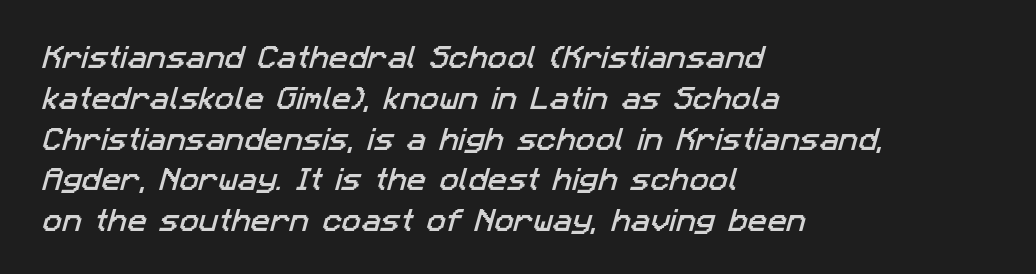
The area under the type is left untouched. Does the leading feel generous? No, just average. Does extra space separate the letters? No, they use regular spacing. Casual observation: everything's shoved over to the left.
